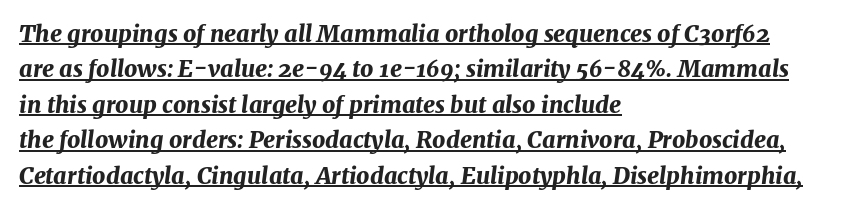
Q: Is the text bold? A: Yes.
Q: Is the text italic (slanted)? A: Yes, it leans right by about 7 degrees.
Q: Is the text underlined? A: Yes.
Q: How is the paragraph aligned? A: Left-aligned.
Q: Is the spacing between letters normal or unusually wide? A: Normal.
Q: Is the spacing between lines tight, normal or loose? A: Normal.
